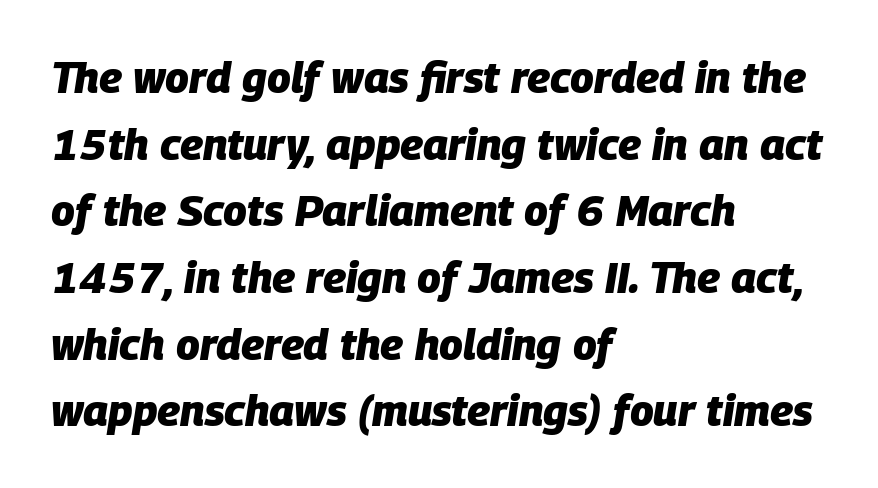
The image shows 43 px heavy type, italic (leaning right); set left-aligned, normal line spacing (1.55x), normal letter spacing, not underlined; low stroke contrast and a large x-height.
